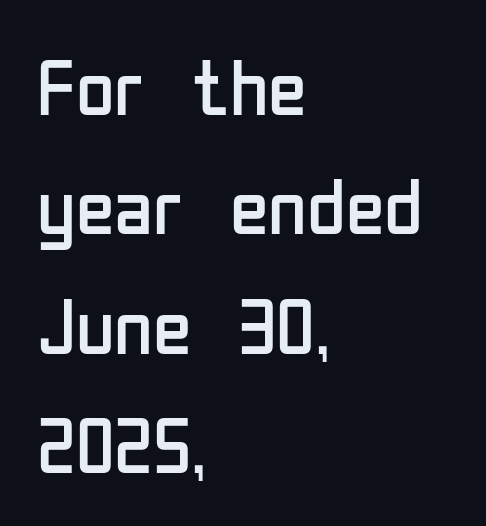
Q: Is the text bold? A: No.
Q: Is the text italic (slanted)? A: No, it is upright.
Q: Is the typeface a serif or a sans-serif typeface? A: Sans-serif.
Q: Is the text underlined? A: No.
Q: How is the paragraph aligned? A: Left-aligned.
Q: Is the spacing between letters normal or unusually wide? A: Normal.
Q: Is the spacing between lines tight, normal or loose? A: Normal.
Q: Width (condensed, normal, or wide)? A: Condensed.
Q: Stroke contrast? A: Low.
Q: x-height? A: Medium.
Q: Monospaced? A: No.
